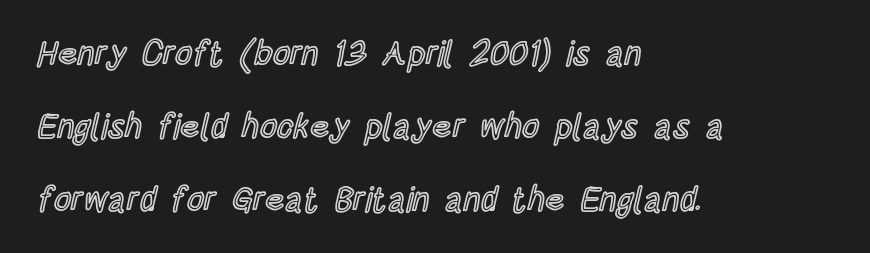
The image shows 34 px condensed type; set left-aligned, loose line spacing (2.14x), normal letter spacing, not underlined; a large x-height.
